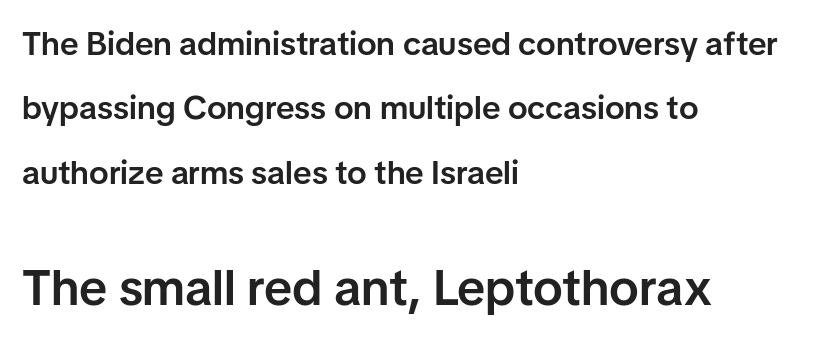
{"serif": "no", "italic": "no", "bold": "semi", "weight": "semibold", "width": "normal", "stroke_contrast": "low", "x_height": "medium", "monospaced": "no", "underline": "no", "align": "left", "line_spacing": "loose", "line_spacing_ratio": 1.95, "letter_spacing": "normal", "letter_spacing_em": 0.0, "larger_block": "second", "size_ratio": 1.52, "glyph_px": 50}
